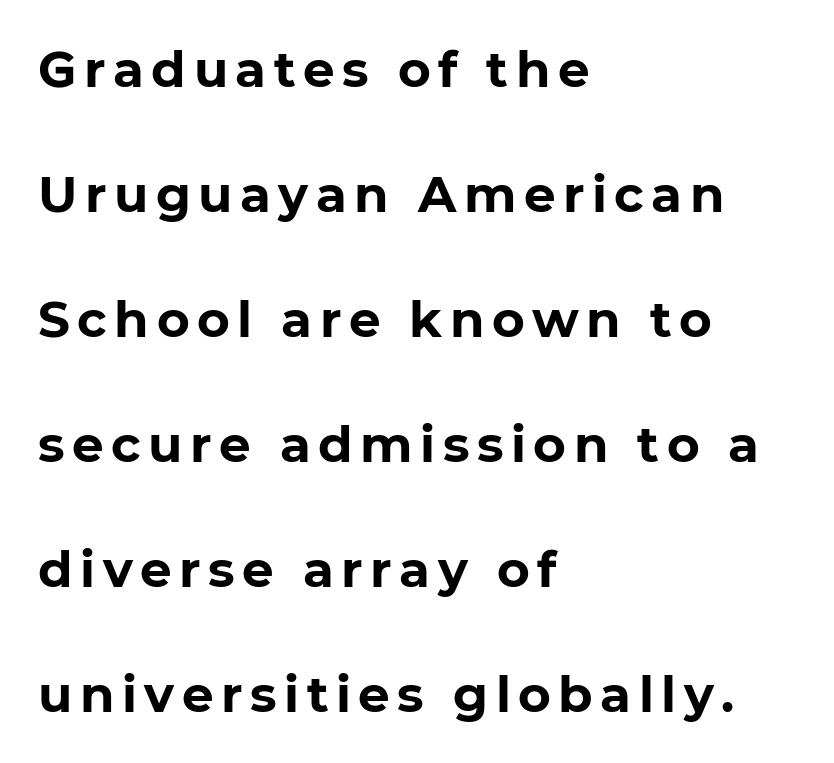
{"serif": "no", "bold": "yes", "weight": "bold", "width": "normal", "stroke_contrast": "low", "x_height": "medium", "monospaced": "no", "underline": "no", "align": "left", "line_spacing": "loose", "line_spacing_ratio": 2.5, "glyph_px": 50}
